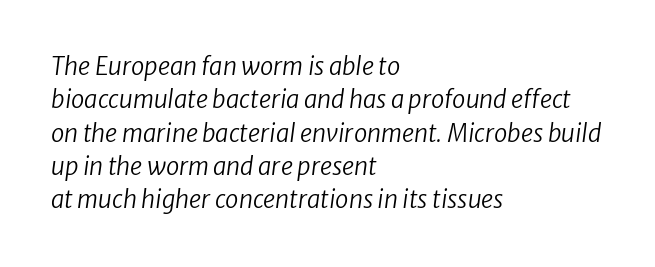
The passage is arranged the way most books set body copy — flush left. The strip under each line holds only bare page. The line-height multiplier appears to be the usual default. Rendered with sloped, italic letterforms. How are the letters spaced? Ordinarily, with no added tracking.
